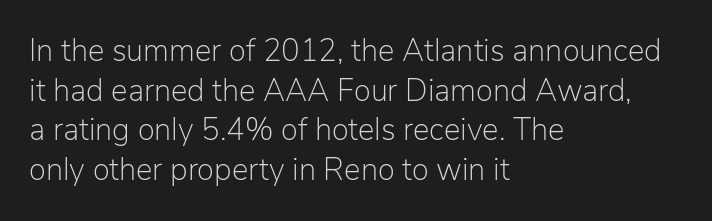
Unbolded letterforms with no extra heft. Each line starts at the same left margin while the right side varies. Line spacing here is normal. Stroke terminals: plain, sans-serif.
